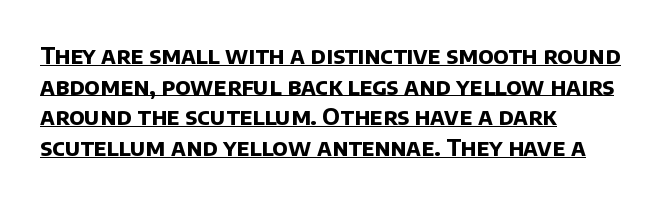
{"bold": "yes", "underline": "yes", "align": "left", "line_spacing": "normal", "line_spacing_ratio": 1.33, "letter_spacing": "normal", "letter_spacing_em": 0.0, "glyph_px": 23}
